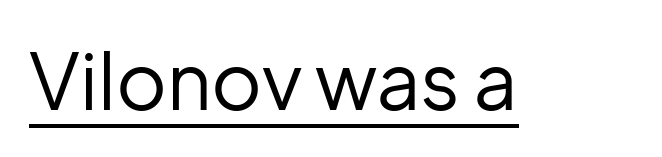
The image shows 78 px regular-weight sans-serif type, upright; set normal letter spacing, underlined; low stroke contrast and a medium x-height.
